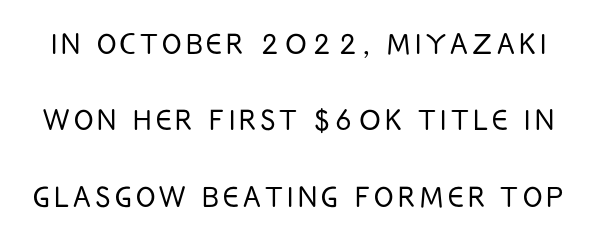
The font is comparable to plain body text, perhaps lighter. How would I describe the line gaps? Wide and relaxed. Grotesque or geometric, the face here clearly has no serifs. Ordinary non-slanted type is in use.
